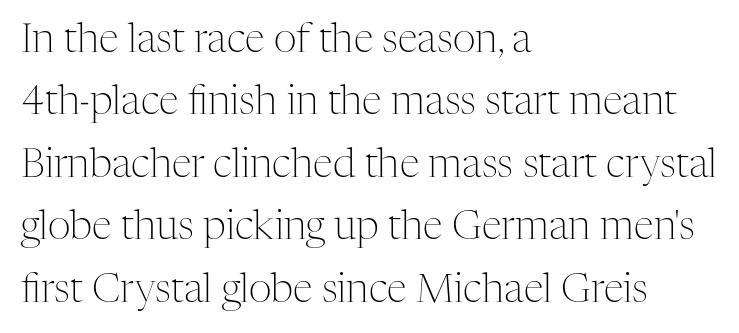
No letter is thick-stroked: the sample isn't bold. Think of a printed novel: that variable character pitch is what you see here. Letters rest on an invisible, unmarked baseline. Stroke terminals: seriffed.
